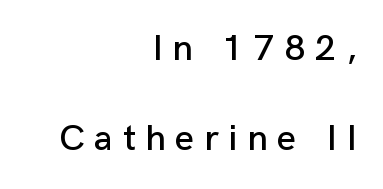
{"serif": "no", "italic": "no", "width": "normal", "stroke_contrast": "low", "x_height": "medium", "monospaced": "no", "underline": "no", "align": "right", "line_spacing": "loose", "line_spacing_ratio": 2.44, "letter_spacing": "wide", "letter_spacing_em": 0.26, "glyph_px": 37}
